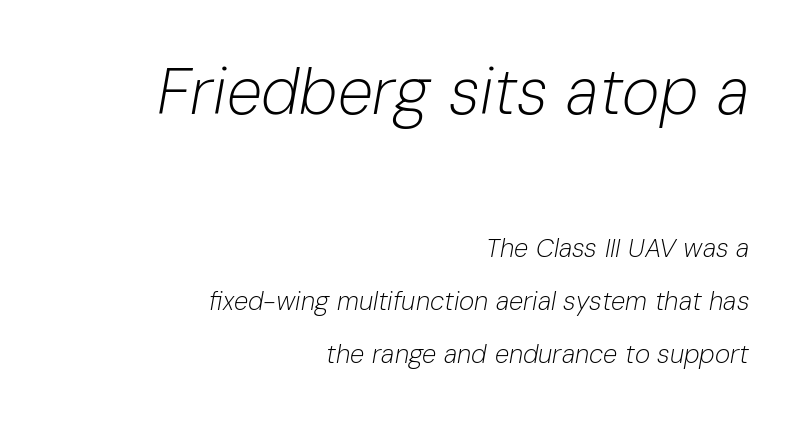
Characters follow at the spacing the type designer built in. Words float on clear page, feet unadorned. The face used here appears at its bigger size in the upper chunk. Is this a fixed-width face? No — the glyphs have proportional, varying widths. Horizontal bands of white between lines are thick stripes. Is the type slanted? Yes — the strokes lean at a clear angle.
